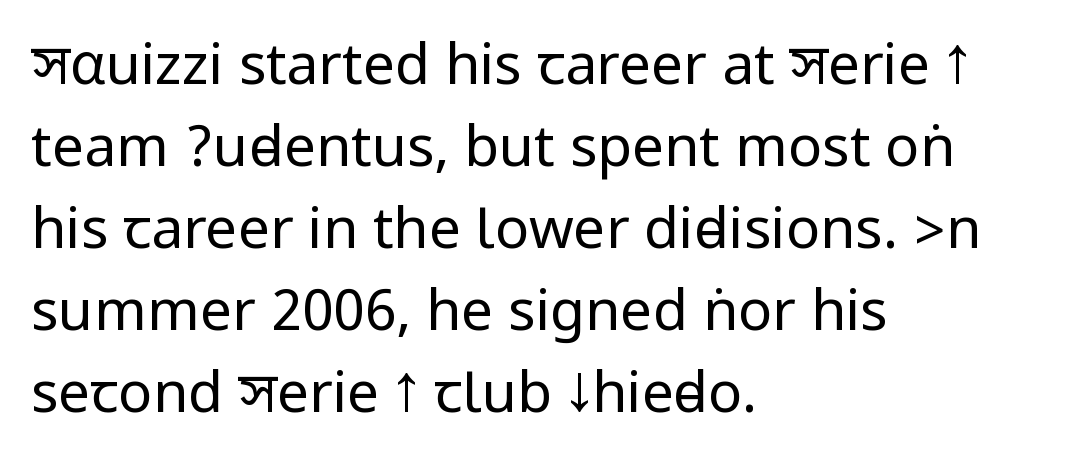
A classic flush-left, rag-right setting is used for this passage. Characters follow at the spacing the type designer built in. The type family on display is of the sans-serif kind. No letter is thick-stroked: the sample isn't bold. Quick note: interline space is typical. Only glyphs here, with clear space below each row.
